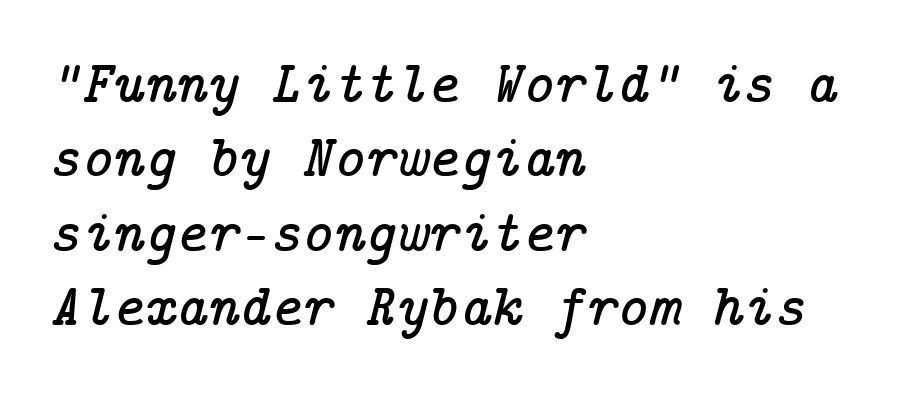
Tracking here is standard; glyphs follow each other at the usual distance. Is the block centered? No — it sits flush against the left margin. Are there feet on the stems? There are — it's a serif. Style check: oblique.
